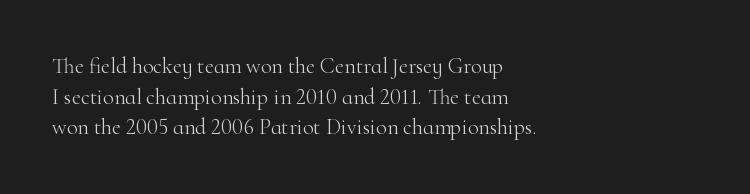
{"italic": "no", "bold": "no", "underline": "no", "align": "left", "line_spacing": "normal", "line_spacing_ratio": 1.39, "letter_spacing": "normal", "letter_spacing_em": 0.0, "glyph_px": 22}
